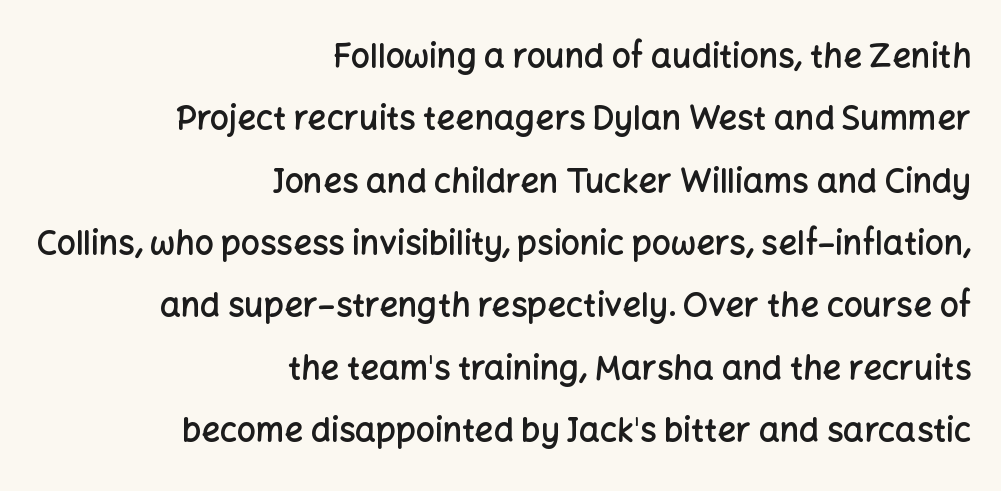
{"serif": "no", "italic": "no", "bold": "semi", "weight": "semibold", "width": "normal", "stroke_contrast": "low", "x_height": "medium", "monospaced": "no", "underline": "no", "align": "right", "line_spacing_ratio": 1.89, "letter_spacing": "normal", "letter_spacing_em": 0.0, "glyph_px": 33}
